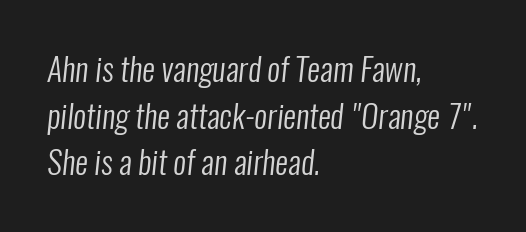
Q: Is the text bold? A: No.
Q: Is the typeface a serif or a sans-serif typeface? A: Sans-serif.
Q: Is the text underlined? A: No.
Q: How is the paragraph aligned? A: Left-aligned.
Q: Is the spacing between letters normal or unusually wide? A: Normal.
Q: Is the spacing between lines tight, normal or loose? A: Normal.
Q: Width (condensed, normal, or wide)? A: Condensed.
Q: Stroke contrast? A: Low.
Q: x-height? A: Medium.
Q: Monospaced? A: No.
